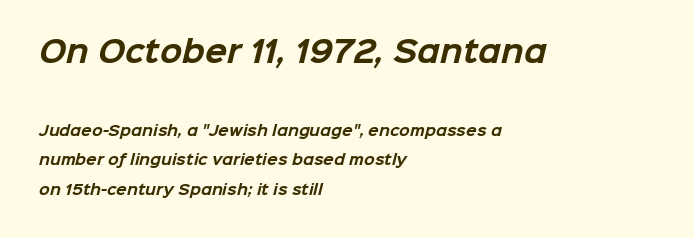
{"serif": "no", "bold": "yes", "weight": "bold", "width": "normal", "stroke_contrast": "low", "x_height": "medium", "monospaced": "no", "underline": "no", "align": "left", "line_spacing": "loose", "line_spacing_ratio": 2.12, "letter_spacing": "normal", "letter_spacing_em": 0.0, "larger_block": "first", "size_ratio": 2.07, "glyph_px": 29}
